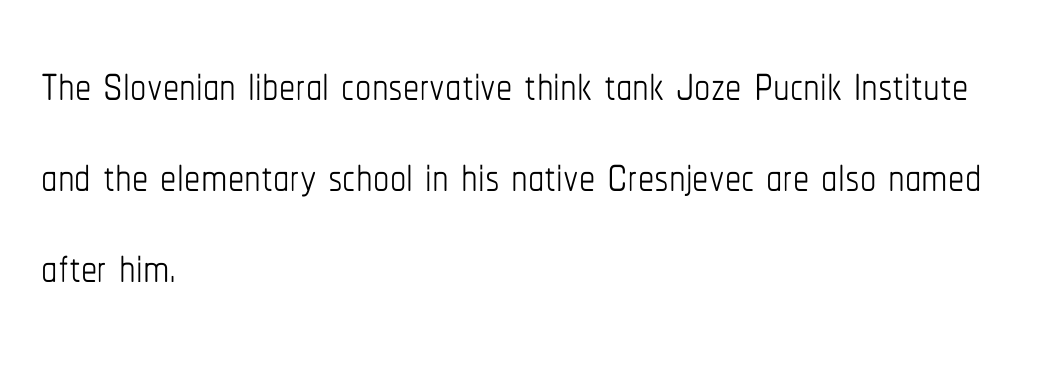
The image shows 65 px thin, condensed type, upright; set left-aligned, normal line spacing (1.4x), normal letter spacing, not underlined; low stroke contrast and a medium x-height.
